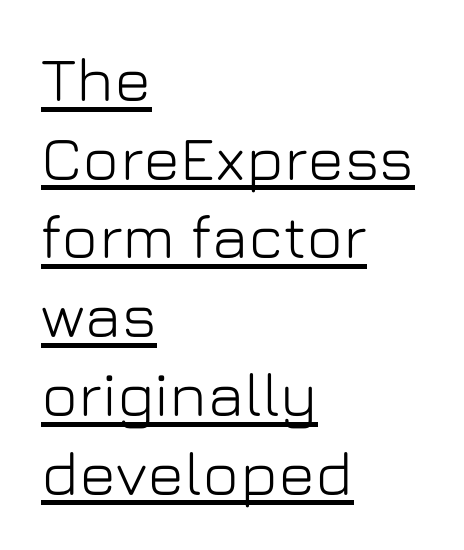
Reading down the column, the eye jumps a familiar distance to each next line. The rendering uses natural spacing where letterforms have individual widths. Teacher's note: observe the even left margin — that is flush-left alignment. I'd call this a sans setting — the letters go barefoot. Here the glyphs are tracked normally, forming tight word shapes.
